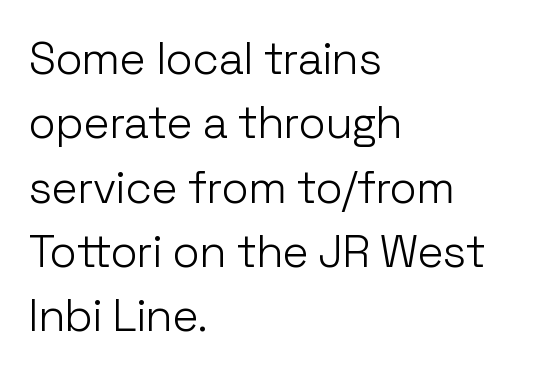
The leading is moderate, giving the passage an even texture. Short and long lines alike share a common starting point at left. Each letter's strokes conclude bluntly, with no projecting serifs. The specimen reads as upright at a glance.
